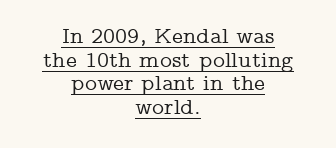
{"italic": "no", "underline": "yes", "align": "center", "line_spacing": "tight", "line_spacing_ratio": 1.03, "letter_spacing": "normal", "letter_spacing_em": 0.0, "glyph_px": 23}
